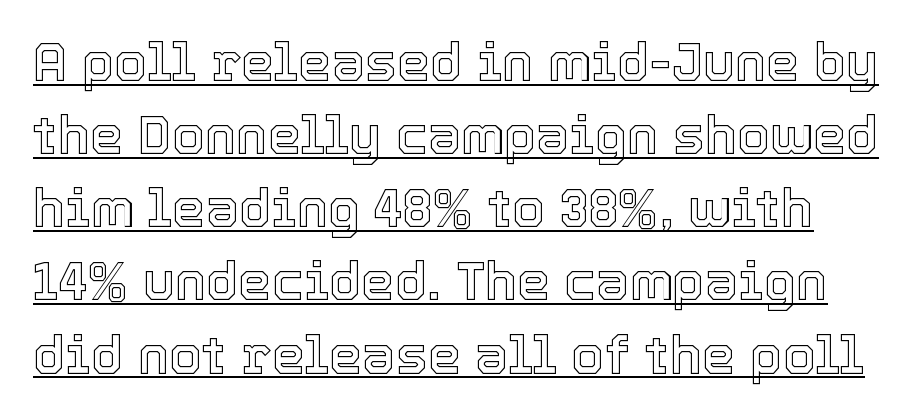
Q: Is the text italic (slanted)? A: No, it is upright.
Q: Is the text underlined? A: Yes.
Q: Is the spacing between letters normal or unusually wide? A: Normal.
Q: Is the spacing between lines tight, normal or loose? A: Normal.
Q: Width (condensed, normal, or wide)? A: Normal.
Q: x-height? A: Medium.
Q: Monospaced? A: No.
